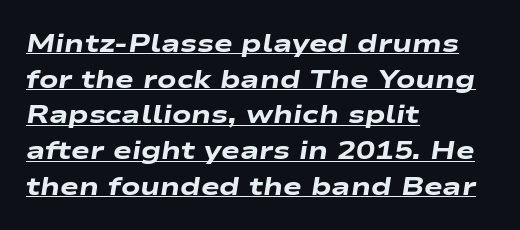
The image shows 25 px bold type, italic (leaning right); set left-aligned, normal line spacing (1.43x), normal letter spacing, underlined.
